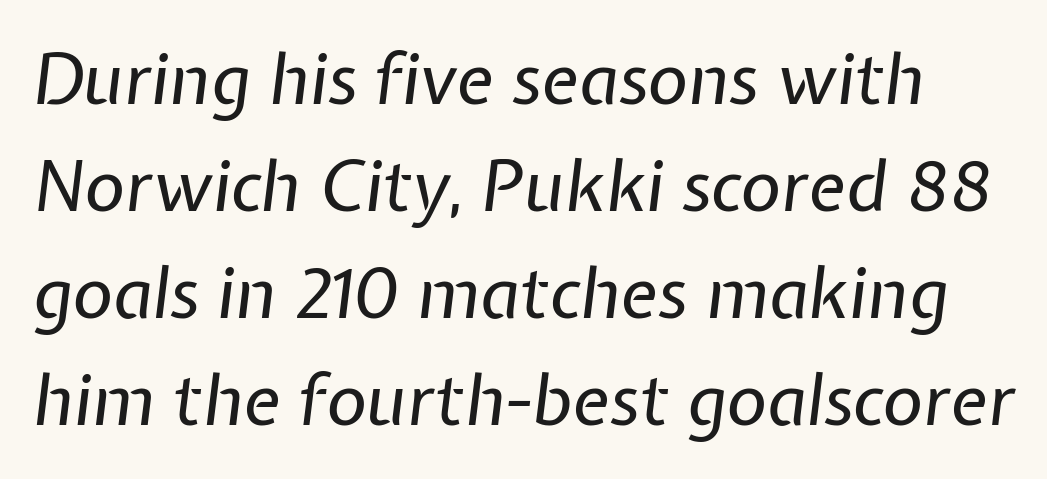
{"italic": "yes", "lean": "right", "slant_degrees": 7, "bold": "no", "weight": "regular", "width": "normal", "stroke_contrast": "low", "x_height": "medium", "monospaced": "no", "underline": "no", "line_spacing": "normal", "line_spacing_ratio": 1.53, "letter_spacing": "normal", "letter_spacing_em": 0.0, "glyph_px": 70}
